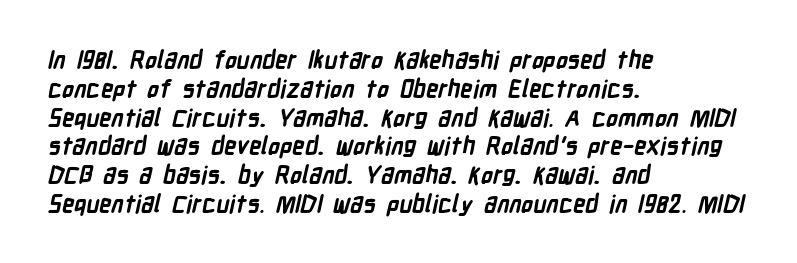
The image shows 24 px bold type; set left-aligned, line spacing 1.2x, normal letter spacing, not underlined.
